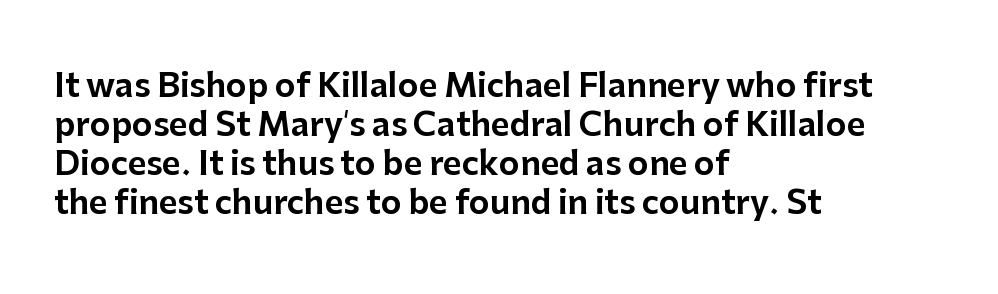
{"serif": "no", "italic": "no", "width": "normal", "stroke_contrast": "low", "x_height": "medium", "monospaced": "no", "underline": "no", "align": "left", "line_spacing_ratio": 1.22, "letter_spacing": "normal", "letter_spacing_em": 0.0, "glyph_px": 32}
